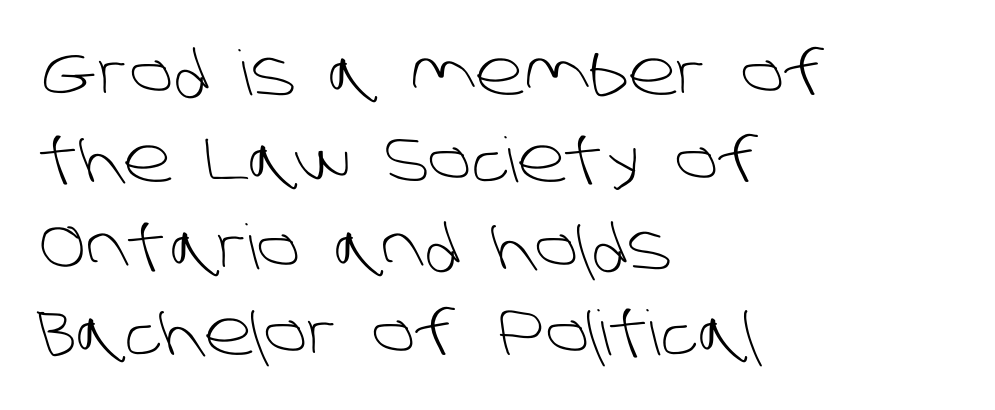
{"serif": "no", "bold": "no", "weight": "light", "width": "normal", "stroke_contrast": "low", "x_height": "large", "monospaced": "no", "underline": "no", "align": "left", "line_spacing": "normal", "line_spacing_ratio": 1.4, "letter_spacing": "normal", "letter_spacing_em": 0.0, "glyph_px": 62}
